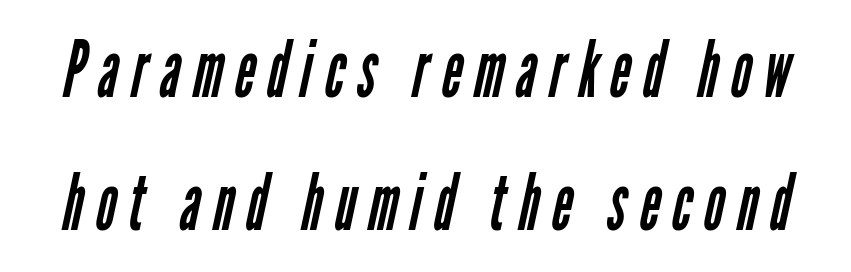
{"serif": "no", "bold": "no", "weight": "regular", "width": "condensed", "stroke_contrast": "low", "x_height": "medium", "monospaced": "no", "underline": "no", "line_spacing": "normal", "line_spacing_ratio": 1.68, "glyph_px": 79}
